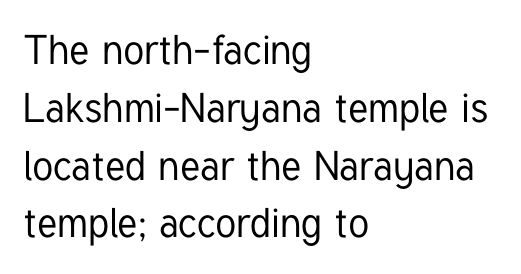
Q: Is the text italic (slanted)? A: No, it is upright.
Q: Is the typeface a serif or a sans-serif typeface? A: Sans-serif.
Q: Is the text underlined? A: No.
Q: How is the paragraph aligned? A: Left-aligned.
Q: Is the spacing between letters normal or unusually wide? A: Normal.
Q: Is the spacing between lines tight, normal or loose? A: Normal.
Q: Width (condensed, normal, or wide)? A: Condensed.
Q: Stroke contrast? A: Low.
Q: x-height? A: Medium.
Q: Monospaced? A: No.
